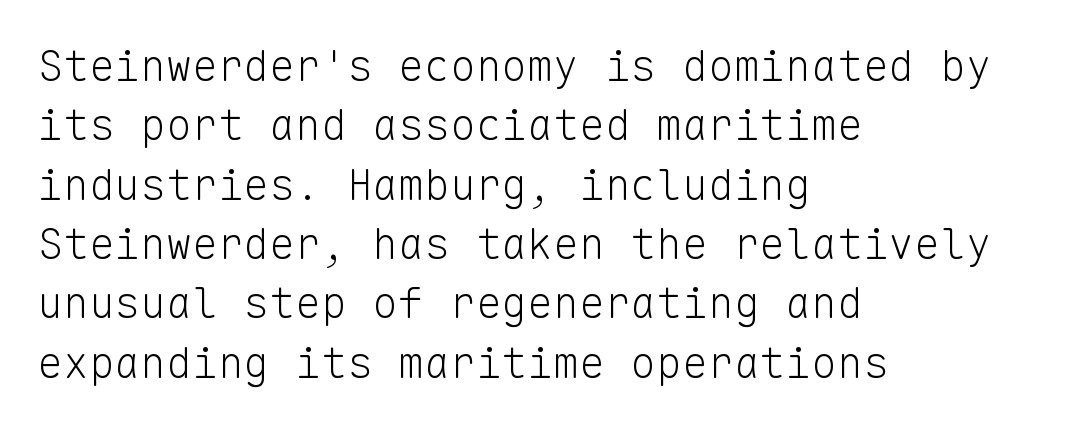
Q: Is the text bold? A: No.
Q: Is the text italic (slanted)? A: No, it is upright.
Q: Is the typeface a serif or a sans-serif typeface? A: Sans-serif.
Q: Is the text underlined? A: No.
Q: How is the paragraph aligned? A: Left-aligned.
Q: Is the spacing between letters normal or unusually wide? A: Normal.
Q: Is the spacing between lines tight, normal or loose? A: Normal.
Q: Width (condensed, normal, or wide)? A: Normal.
Q: Stroke contrast? A: Low.
Q: x-height? A: Medium.
Q: Monospaced? A: Yes.
